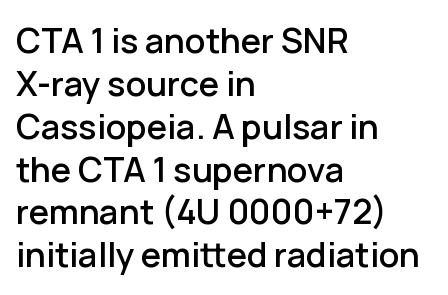
The strip under each line holds only bare page. No italicization has been applied; the sample stays upright. Leftover space on each line is placed entirely after the last word. The passage shown is typeset with a sans-serif family. Does the leading feel generous? No, just average. Character widths vary here, with narrow letters taking less room than wide ones.
